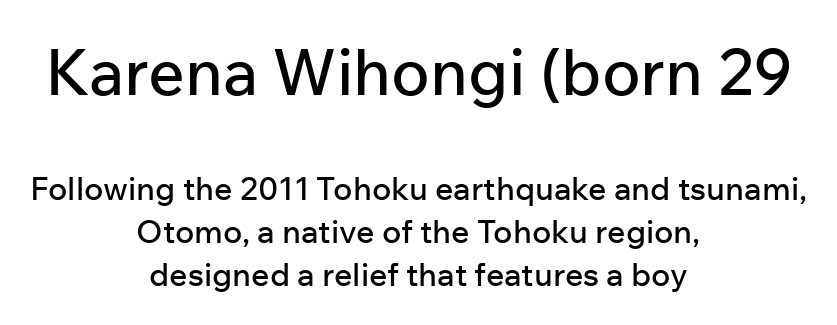
The image shows 64 px sans-serif type, upright; set centered, normal line spacing (1.34x), normal letter spacing, not underlined; the first (top) block is 2.0x larger; low stroke contrast and a medium x-height.
